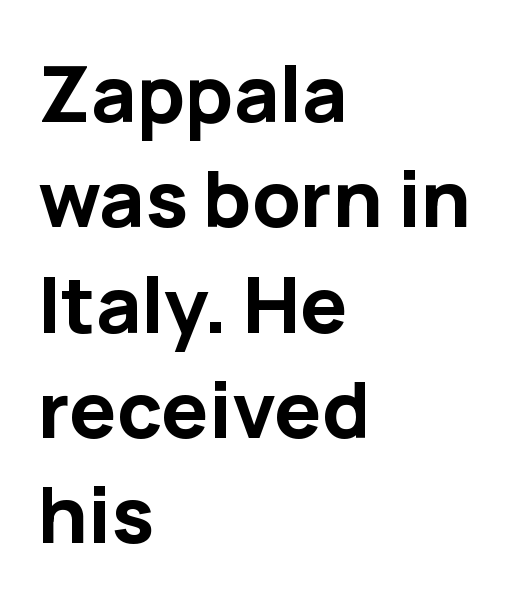
Q: Is the text bold? A: Yes.
Q: Is the text italic (slanted)? A: No, it is upright.
Q: Is the typeface a serif or a sans-serif typeface? A: Sans-serif.
Q: Is the text underlined? A: No.
Q: How is the paragraph aligned? A: Left-aligned.
Q: Is the spacing between letters normal or unusually wide? A: Normal.
Q: Is the spacing between lines tight, normal or loose? A: Normal.
Q: Width (condensed, normal, or wide)? A: Normal.
Q: Stroke contrast? A: Low.
Q: x-height? A: Medium.
Q: Monospaced? A: No.
